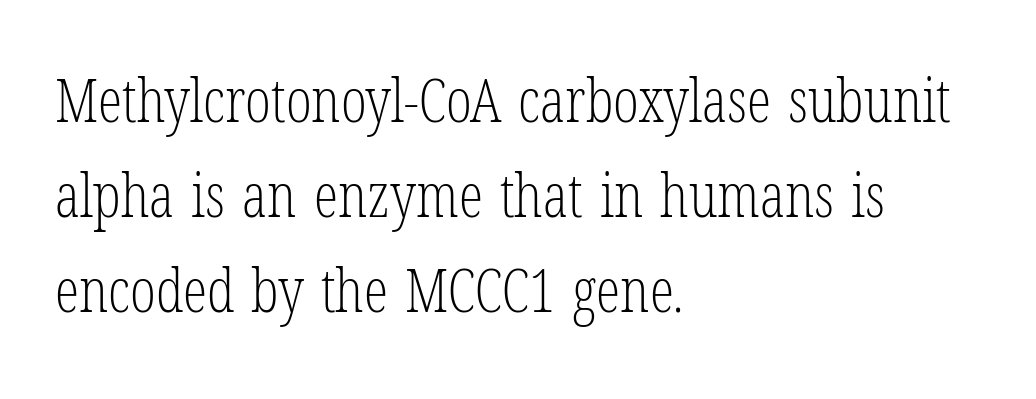
One-word summary of the alignment: left. Nobody touched the tracking dial on this one. How would I describe the line gaps? Plain and ordinary. Varying glyph widths throughout — classic text-font behaviour. Is there any slant? The stems are plumb.
